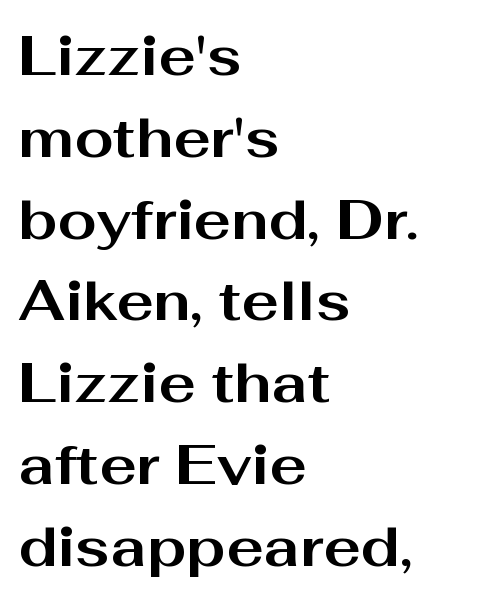
The image shows 56 px bold, wide sans-serif type, upright; set left-aligned, normal line spacing (1.46x), normal letter spacing, not underlined; medium stroke contrast and a medium x-height.
